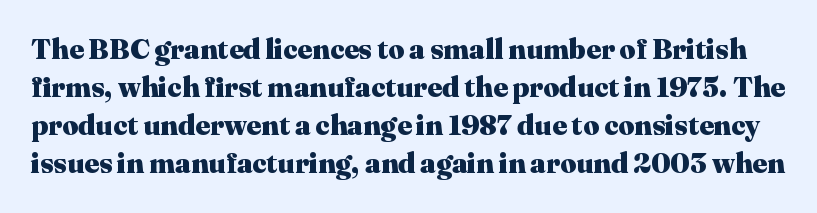
The strip under each line holds only bare page. How would I describe the line gaps? Plain and ordinary. This is heavy type, rendered in bold. Font category for this specimen: serif. The rendering keeps characters at their native spacing.
